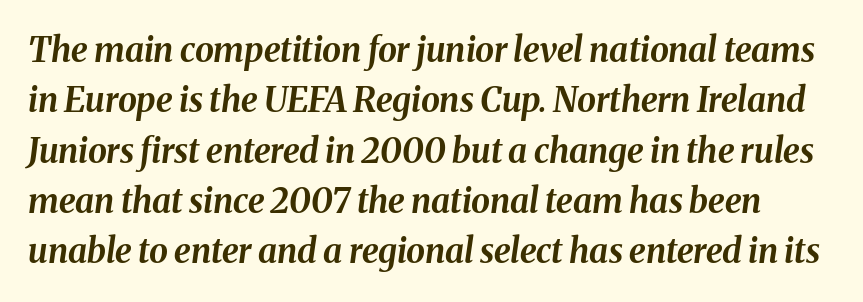
The specimen omits any rule beneath the text block's lines. Character widths vary here, with narrow letters taking less room than wide ones. It's the slanting kind of type. Stroke thickness is high; the sample reads as a true bold.
